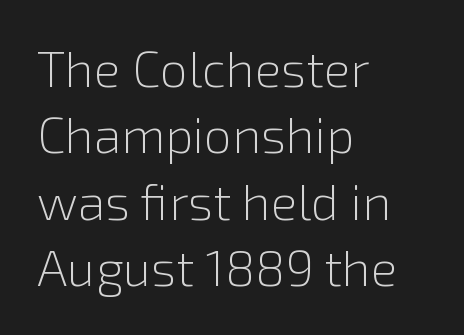
{"serif": "no", "italic": "no", "bold": "no", "weight": "light", "width": "normal", "x_height": "medium", "monospaced": "no", "underline": "no", "align": "left", "line_spacing": "normal", "line_spacing_ratio": 1.33, "letter_spacing": "normal", "letter_spacing_em": 0.0, "glyph_px": 50}
